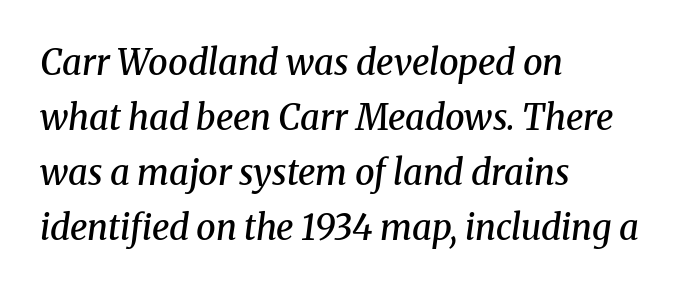
{"serif": "yes", "italic": "yes", "lean": "right", "slant_degrees": 8, "bold": "semi", "weight": "semibold", "width": "normal", "stroke_contrast": "medium", "x_height": "medium", "monospaced": "no", "underline": "no", "align": "left", "line_spacing": "normal", "line_spacing_ratio": 1.57, "letter_spacing": "normal", "letter_spacing_em": 0.0, "glyph_px": 35}
